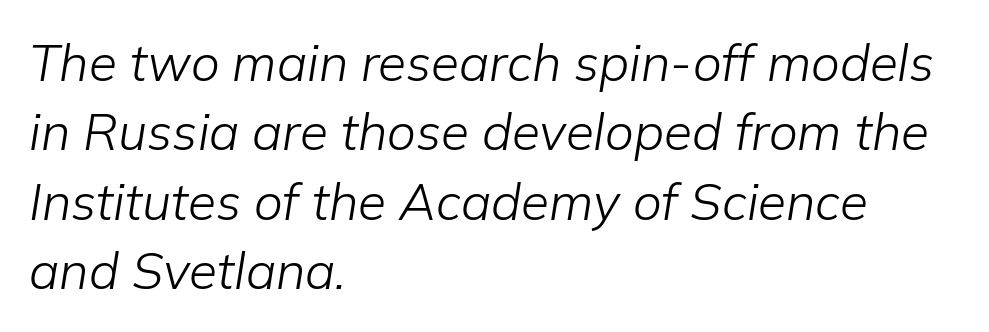
Q: Is the text bold? A: No.
Q: Is the text italic (slanted)? A: Yes, it leans right by about 9 degrees.
Q: Is the text underlined? A: No.
Q: How is the paragraph aligned? A: Left-aligned.
Q: Is the spacing between letters normal or unusually wide? A: Normal.
Q: Is the spacing between lines tight, normal or loose? A: Normal.
Q: Width (condensed, normal, or wide)? A: Normal.
Q: Stroke contrast? A: Low.
Q: x-height? A: Medium.
Q: Monospaced? A: No.
